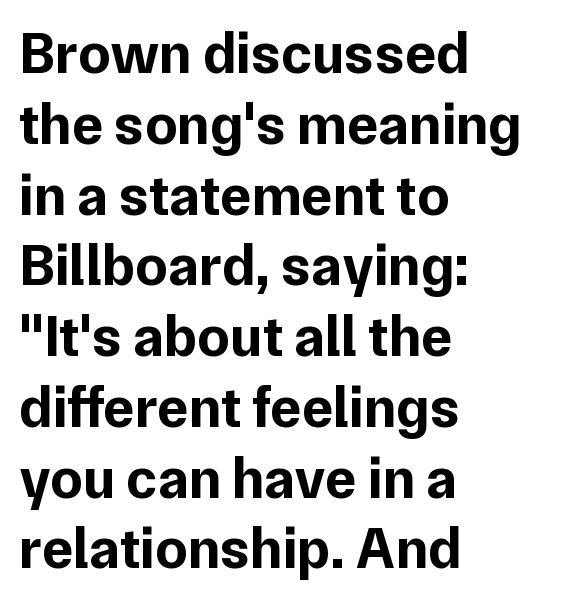
Q: Is the text bold? A: Yes.
Q: Is the text italic (slanted)? A: No, it is upright.
Q: Is the typeface a serif or a sans-serif typeface? A: Sans-serif.
Q: Is the text underlined? A: No.
Q: How is the paragraph aligned? A: Left-aligned.
Q: Is the spacing between letters normal or unusually wide? A: Normal.
Q: Width (condensed, normal, or wide)? A: Normal.
Q: Stroke contrast? A: Low.
Q: x-height? A: Medium.
Q: Monospaced? A: No.
